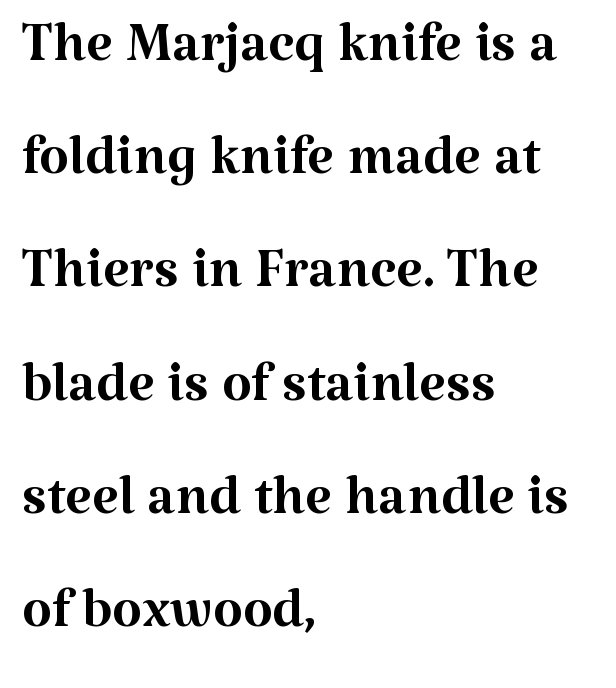
{"serif": "yes", "italic": "no", "bold": "no", "weight": "regular", "width": "normal", "stroke_contrast": "medium", "x_height": "medium", "monospaced": "no", "underline": "no", "align": "left", "line_spacing": "normal", "line_spacing_ratio": 1.47, "letter_spacing": "normal", "letter_spacing_em": 0.0, "glyph_px": 77}
